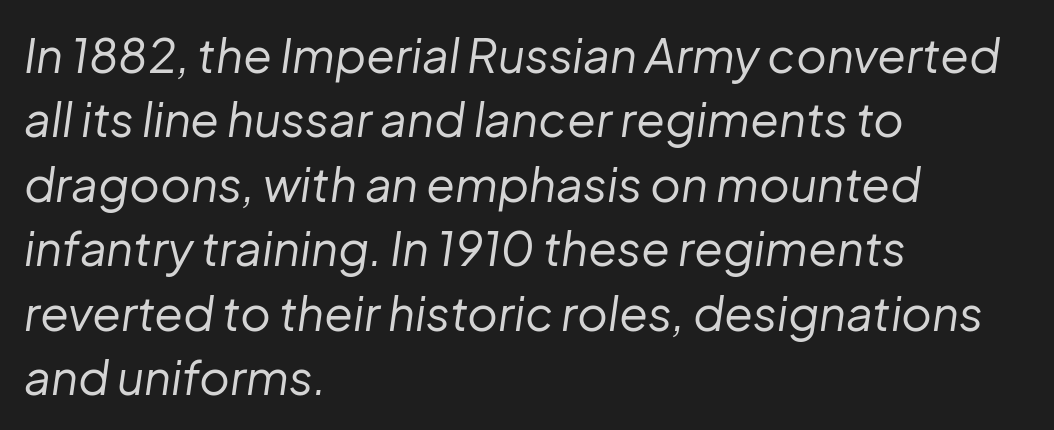
{"italic": "yes", "lean": "right", "slant_degrees": 8, "bold": "no", "weight": "regular", "width": "normal", "stroke_contrast": "low", "x_height": "medium", "monospaced": "no", "underline": "no", "align": "left", "line_spacing": "normal", "line_spacing_ratio": 1.37, "letter_spacing": "normal", "letter_spacing_em": 0.0, "glyph_px": 47}
